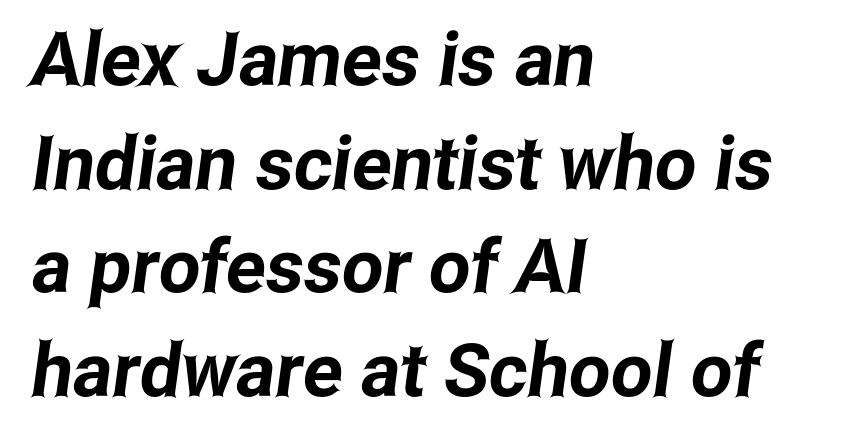
The image shows 74 px condensed sans-serif type; set left-aligned, normal line spacing (1.4x), normal letter spacing, not underlined; low stroke contrast and a medium x-height.
